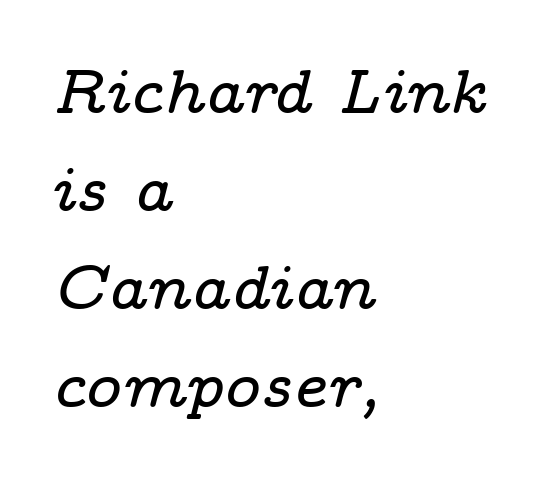
The image shows 62 px wide serif type, italic (leaning right); set left-aligned, normal line spacing (1.58x), normal letter spacing, not underlined; low stroke contrast and a medium x-height.
